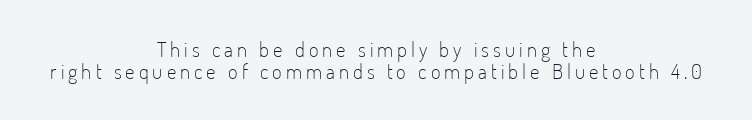
Teacher's note: observe the equal gaps on both sides — that is centered alignment. Just letters on the line, the space beneath them empty. The letters stand straight up with perfectly vertical stems. Compared with a typical body face, this is equally light or lighter still.
